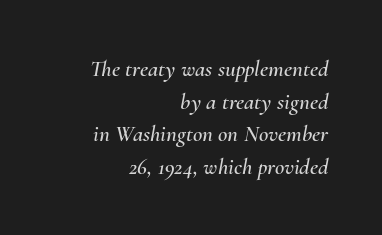
The setting favours the right margin, as signatures and pull-quotes sometimes do. Characters follow at the spacing the type designer built in. This is oblique type, the kind used for emphasis or titles. Regarding leading, the lines here are spaced in the standard way.
